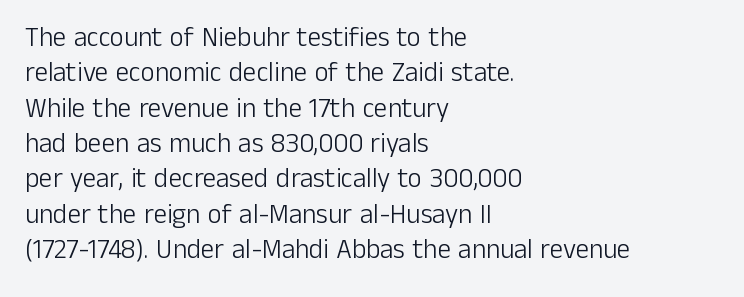
{"italic": "no", "bold": "no", "underline": "no", "align": "left", "line_spacing": "normal", "line_spacing_ratio": 1.31, "letter_spacing": "normal", "letter_spacing_em": 0.0, "glyph_px": 27}
